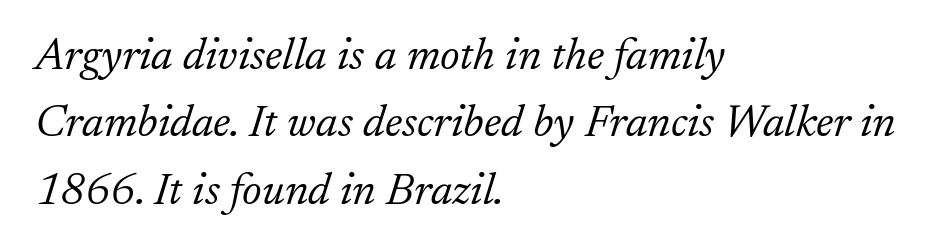
Q: Is the text bold? A: No.
Q: Is the text italic (slanted)? A: Yes, it leans right by about 17 degrees.
Q: Is the typeface a serif or a sans-serif typeface? A: Serif.
Q: Is the text underlined? A: No.
Q: How is the paragraph aligned? A: Left-aligned.
Q: Is the spacing between letters normal or unusually wide? A: Normal.
Q: Is the spacing between lines tight, normal or loose? A: Normal.
Q: Width (condensed, normal, or wide)? A: Normal.
Q: Stroke contrast? A: Low.
Q: x-height? A: Small.
Q: Monospaced? A: No.
